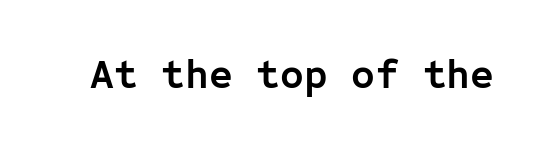
The strokes are fattened all the way to bold. This rendering leaves character spacing at its baseline value. Only glyphs here, with clear space below each row. The passage shown is typed in a monospace face where columns stay perfectly aligned. The characters display no serif detailing; their extremities are plain. Posture: vertical.
